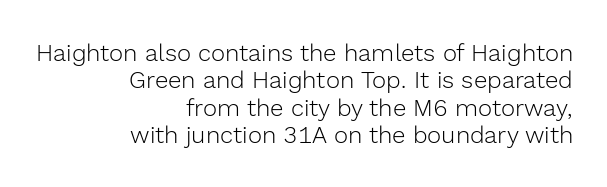
Q: Is the text bold? A: No.
Q: Is the text italic (slanted)? A: No, it is upright.
Q: Is the text underlined? A: No.
Q: How is the paragraph aligned? A: Right-aligned.
Q: Is the spacing between letters normal or unusually wide? A: Normal.
Q: Is the spacing between lines tight, normal or loose? A: Tight.
